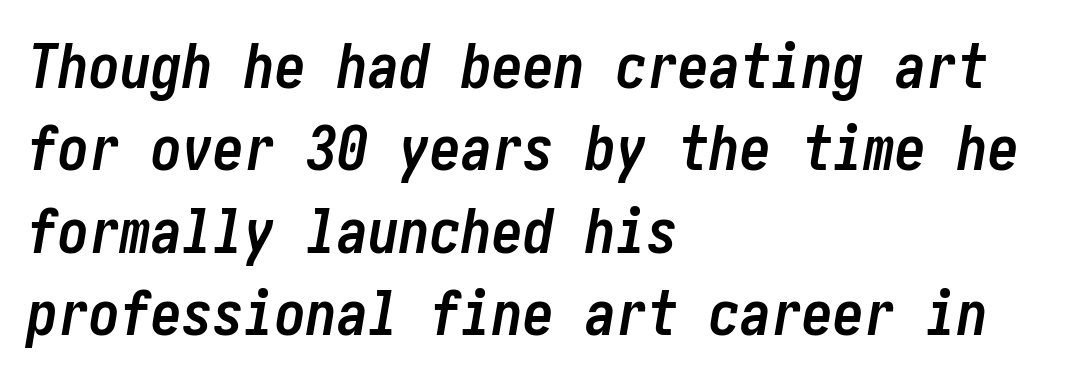
{"italic": "yes", "lean": "right", "slant_degrees": 10, "bold": "yes", "weight": "semibold", "width": "condensed", "stroke_contrast": "low", "x_height": "medium", "underline": "no", "align": "left", "line_spacing": "normal", "line_spacing_ratio": 1.33, "letter_spacing": "normal", "letter_spacing_em": 0.0, "glyph_px": 62}
